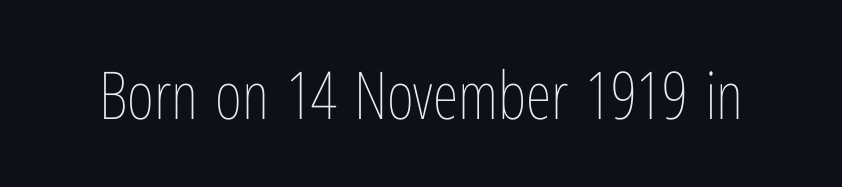
Note the varied advance widths — an 'i' is clearly narrower than an 'm'. Tall strokes in this sample are plumb rather than angled. Quick note: underline off. Ink coverage per letter is moderate at most.
